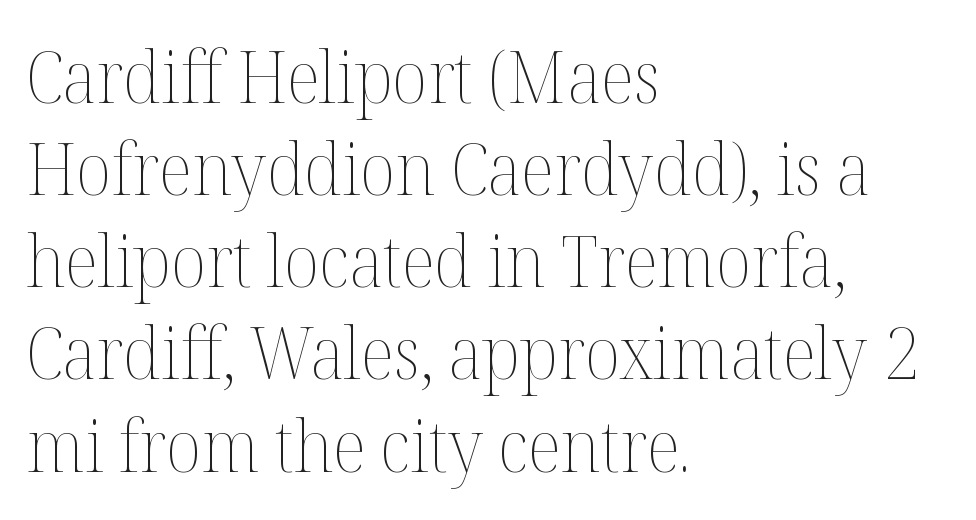
{"italic": "no", "bold": "no", "weight": "thin", "width": "normal", "stroke_contrast": "medium", "x_height": "medium", "monospaced": "no", "underline": "no", "align": "left", "line_spacing": "normal", "line_spacing_ratio": 1.28, "letter_spacing": "normal", "letter_spacing_em": 0.0, "glyph_px": 72}
